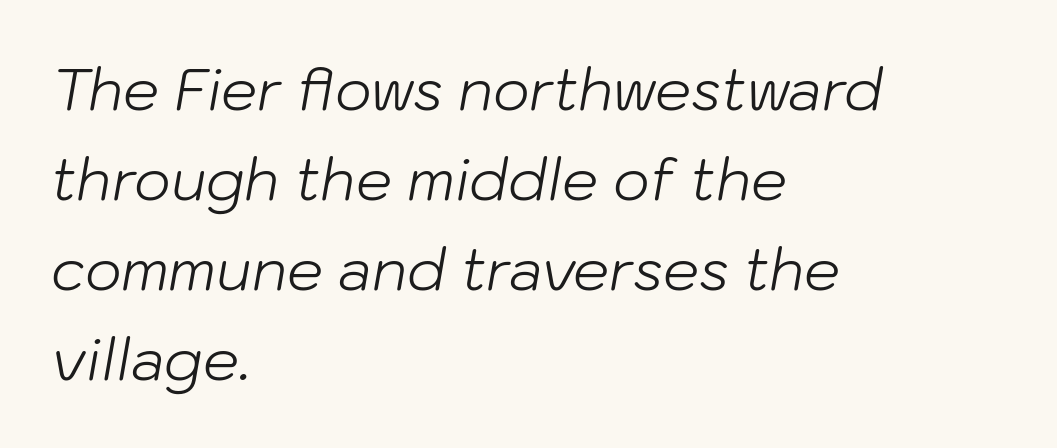
Q: Is the text bold? A: No.
Q: Is the text italic (slanted)? A: Yes, it leans right by about 10 degrees.
Q: Is the text underlined? A: No.
Q: How is the paragraph aligned? A: Left-aligned.
Q: Is the spacing between letters normal or unusually wide? A: Normal.
Q: Is the spacing between lines tight, normal or loose? A: Normal.
Q: Width (condensed, normal, or wide)? A: Normal.
Q: Stroke contrast? A: Low.
Q: x-height? A: Medium.
Q: Monospaced? A: No.
